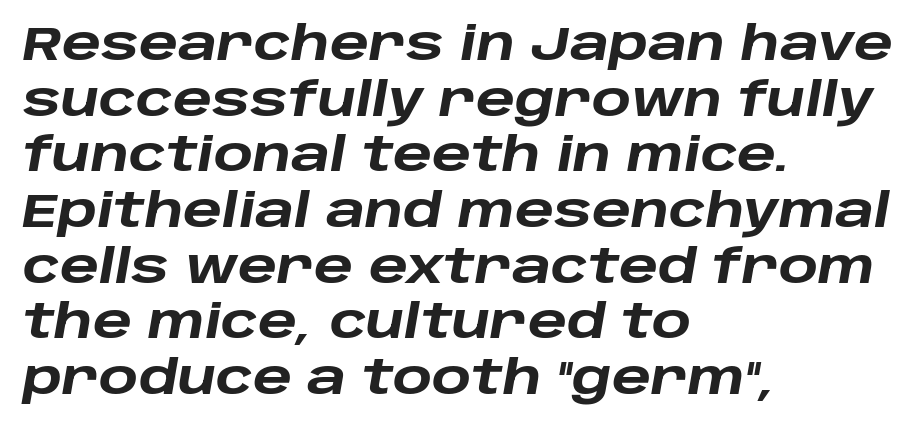
{"italic": "yes", "lean": "right", "slant_degrees": 10, "bold": "yes", "weight": "heavy", "width": "wide", "stroke_contrast": "low", "x_height": "large", "monospaced": "no", "underline": "no", "align": "left", "line_spacing_ratio": 1.21, "letter_spacing": "normal", "letter_spacing_em": 0.0, "glyph_px": 46}
